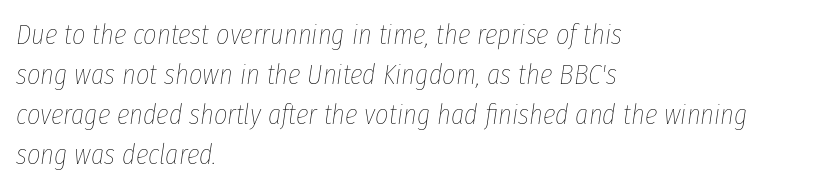
{"italic": "yes", "lean": "right", "slant_degrees": 8, "bold": "no", "weight": "thin", "width": "condensed", "stroke_contrast": "low", "x_height": "medium", "monospaced": "no", "underline": "no", "align": "left", "line_spacing": "normal", "line_spacing_ratio": 1.38, "letter_spacing": "normal", "letter_spacing_em": 0.0, "glyph_px": 29}
